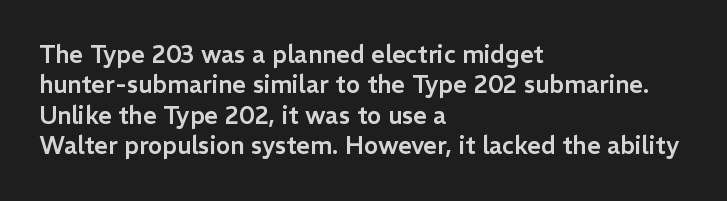
Unmarked baselines from the first word to the last. Short and long lines alike share a common starting point at left. The horizontal fit of the characters is conventional and even. Leading matches the norm, producing a regular column. In terms of posture, this sample is upright.
